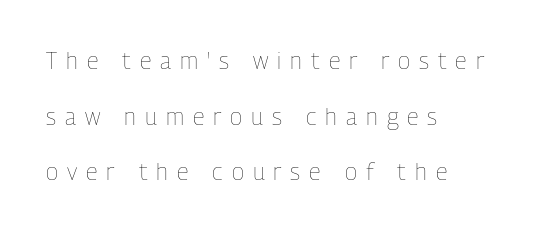
The image shows 23 px text type, upright; set left-aligned, loose line spacing (2.42x), unusually wide letter spacing (+0.39 em), not underlined.
